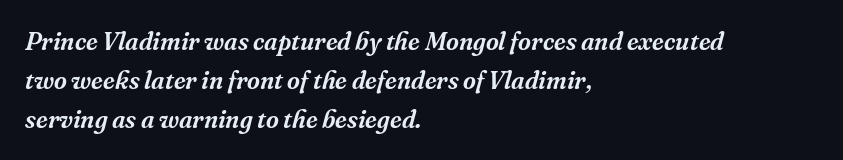
{"italic": "yes", "lean": "right", "slant_degrees": 16, "underline": "no", "align": "left", "line_spacing": "normal", "line_spacing_ratio": 1.56, "letter_spacing": "normal", "letter_spacing_em": 0.0, "glyph_px": 25}
